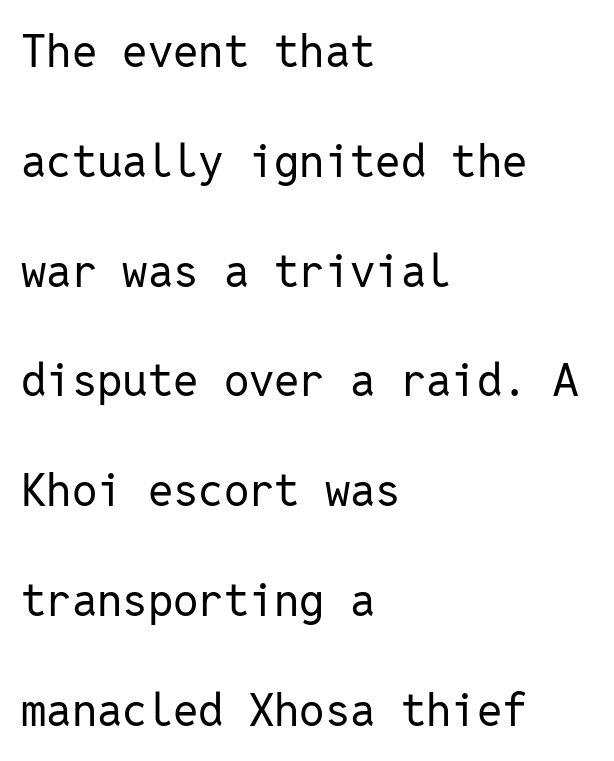
Q: Is the text bold? A: No.
Q: Is the text italic (slanted)? A: No, it is upright.
Q: Is the typeface a serif or a sans-serif typeface? A: Sans-serif.
Q: Is the text underlined? A: No.
Q: How is the paragraph aligned? A: Left-aligned.
Q: Is the spacing between letters normal or unusually wide? A: Normal.
Q: Is the spacing between lines tight, normal or loose? A: Loose.
Q: Width (condensed, normal, or wide)? A: Normal.
Q: Stroke contrast? A: Low.
Q: x-height? A: Medium.
Q: Monospaced? A: Yes.
